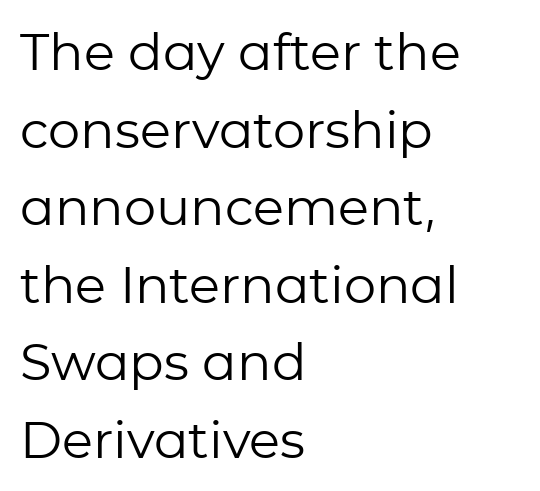
The image shows 51 px regular-weight sans-serif type, upright; set left-aligned, normal line spacing (1.52x), normal letter spacing, not underlined; low stroke contrast and a medium x-height.
